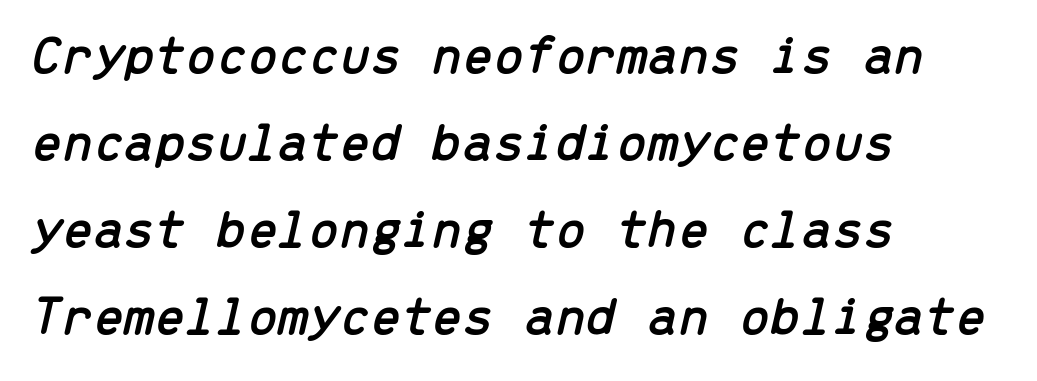
This rendering uses left alignment, leaving the right contour irregular. Rule under the text: the space is simply empty. Short note: letters normally spaced. Is this a fixed-width face? Yes — each glyph sits in an identical cell. These lines were composed using italics.
